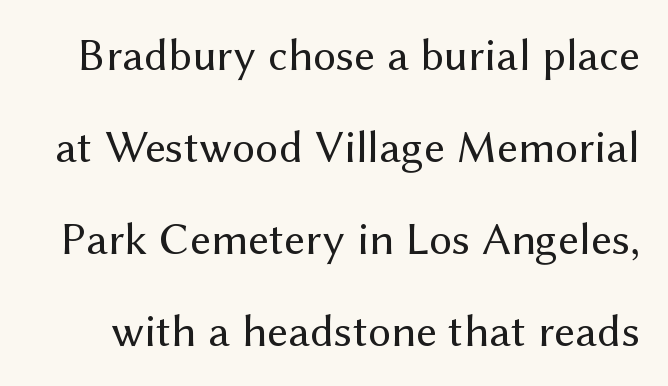
{"serif": "no", "italic": "no", "bold": "no", "weight": "regular", "width": "normal", "stroke_contrast": "medium", "x_height": "medium", "monospaced": "no", "underline": "no", "line_spacing": "loose", "line_spacing_ratio": 2.0, "letter_spacing": "normal", "letter_spacing_em": 0.0, "glyph_px": 46}
